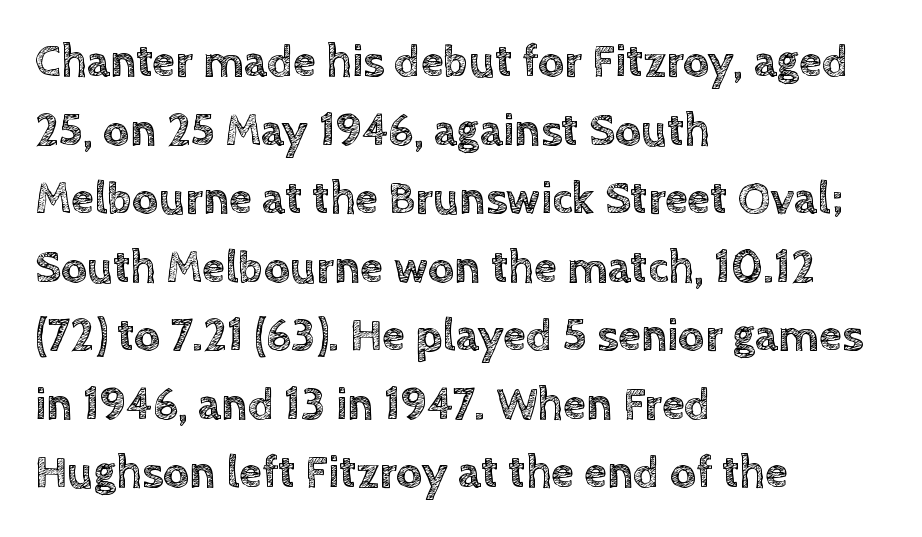
The image shows 46 px text type, upright; set left-aligned, normal line spacing (1.49x), normal letter spacing, not underlined; a large x-height.
